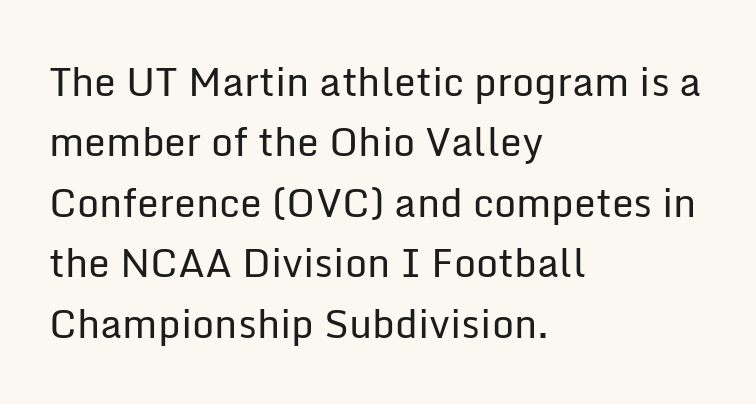
The space between consecutive lines is moderate. Serif or sans? Sans — the stroke terminals are bare. Stems here are at most as thick as an everyday book face. The foot of each line stays bare and open.
